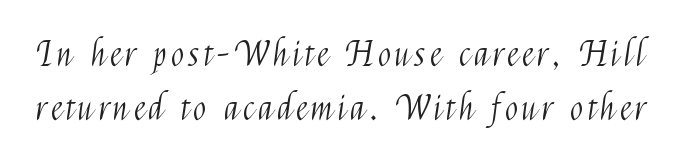
The image shows 34 px light, condensed sans-serif type; set normal line spacing (1.58x), not underlined; medium stroke contrast and a medium x-height.
